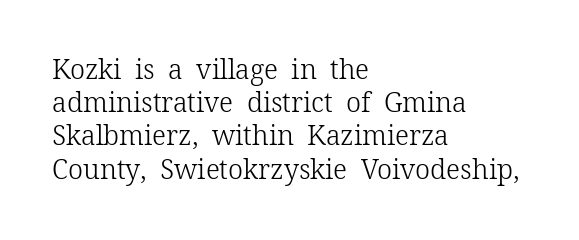
{"italic": "no", "bold": "no", "underline": "no", "align": "left", "line_spacing_ratio": 1.23, "letter_spacing": "normal", "letter_spacing_em": 0.0, "glyph_px": 27}
